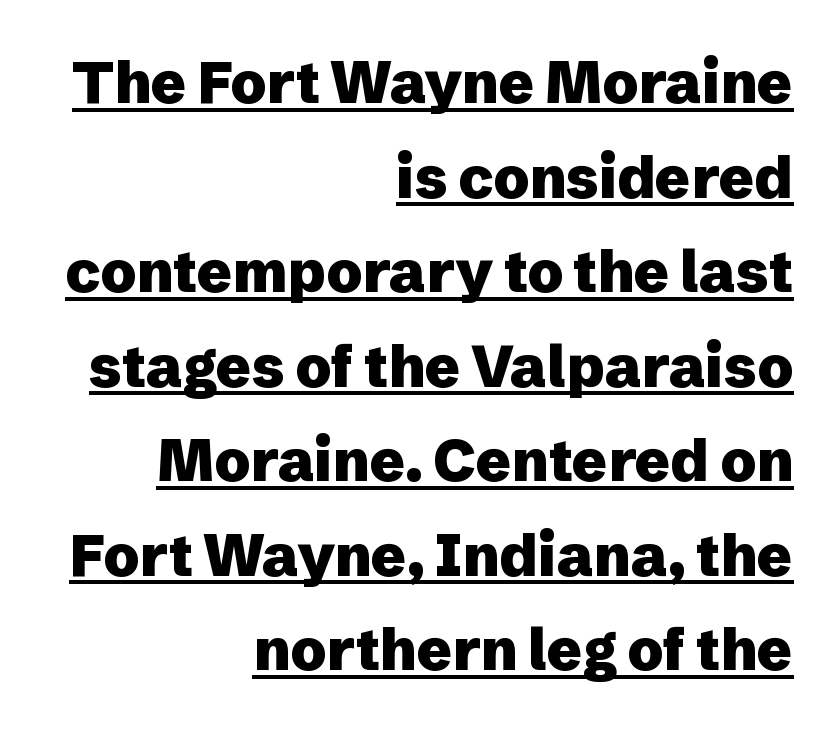
The image shows 58 px heavy sans-serif type, upright; set right-aligned, normal line spacing (1.63x), normal letter spacing, underlined; low stroke contrast and a medium x-height.
